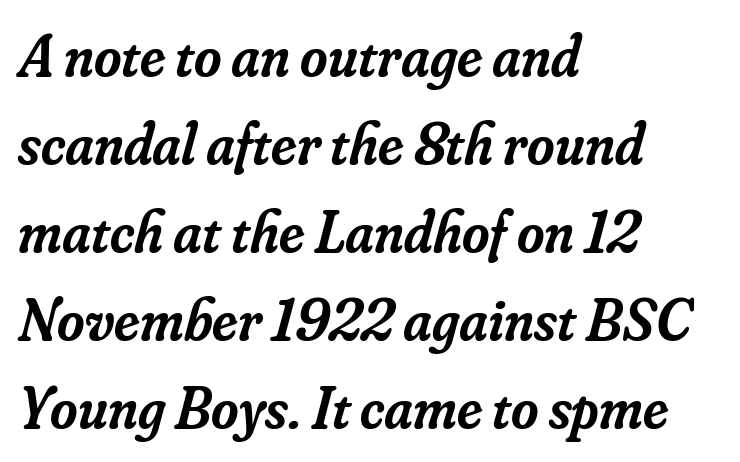
{"serif": "yes", "italic": "yes", "lean": "right", "slant_degrees": 16, "bold": "semi", "weight": "semibold", "width": "normal", "stroke_contrast": "low", "x_height": "small", "monospaced": "no", "underline": "no", "align": "left", "line_spacing": "normal", "line_spacing_ratio": 1.49, "letter_spacing": "normal", "letter_spacing_em": 0.0, "glyph_px": 59}
